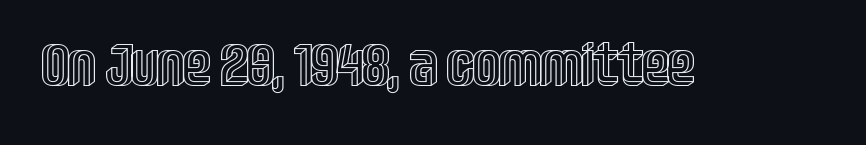
Q: Is the text italic (slanted)? A: No, it is upright.
Q: Is the text underlined? A: No.
Q: Is the spacing between letters normal or unusually wide? A: Normal.
Q: Width (condensed, normal, or wide)? A: Condensed.
Q: x-height? A: Large.
Q: Monospaced? A: No.
